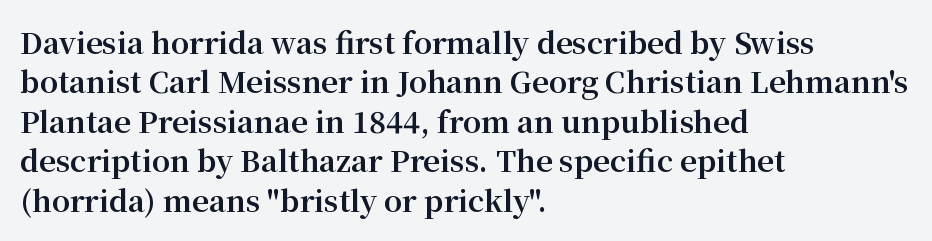
Q: Is the text bold? A: Yes.
Q: Is the text italic (slanted)? A: No, it is upright.
Q: Is the typeface a serif or a sans-serif typeface? A: Serif.
Q: Is the text underlined? A: No.
Q: How is the paragraph aligned? A: Left-aligned.
Q: Is the spacing between letters normal or unusually wide? A: Normal.
Q: Is the spacing between lines tight, normal or loose? A: Normal.
Q: Width (condensed, normal, or wide)? A: Normal.
Q: Stroke contrast? A: Medium.
Q: x-height? A: Medium.
Q: Monospaced? A: No.
